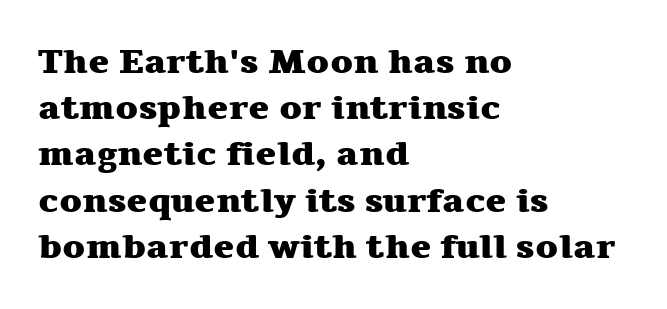
The image shows 35 px heavy, wide serif type, upright; set left-aligned, normal line spacing (1.32x), normal letter spacing, not underlined; medium stroke contrast and a medium x-height.
